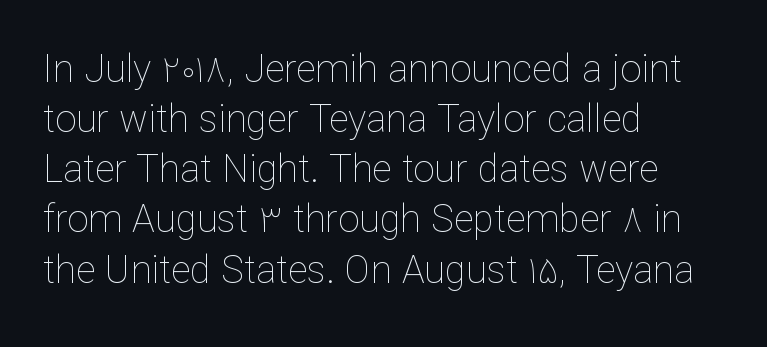
{"italic": "no", "bold": "no", "weight": "thin", "width": "normal", "stroke_contrast": "low", "x_height": "medium", "monospaced": "no", "underline": "no", "align": "left", "line_spacing": "normal", "line_spacing_ratio": 1.32, "letter_spacing": "normal", "letter_spacing_em": 0.0, "glyph_px": 38}
